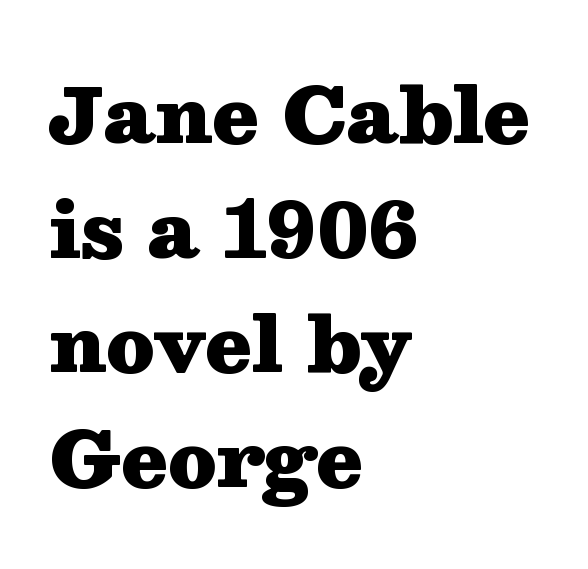
The image shows 75 px heavy, wide serif type, upright; set left-aligned, normal line spacing (1.53x), normal letter spacing, not underlined; medium stroke contrast and a medium x-height.
